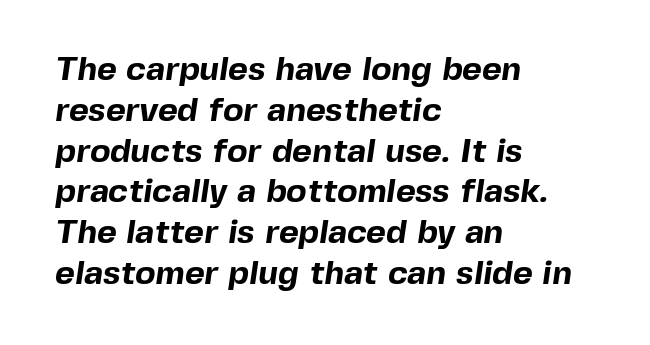
Q: Is the text bold? A: Yes.
Q: Is the typeface a serif or a sans-serif typeface? A: Sans-serif.
Q: Is the text underlined? A: No.
Q: How is the paragraph aligned? A: Left-aligned.
Q: Is the spacing between letters normal or unusually wide? A: Normal.
Q: Width (condensed, normal, or wide)? A: Normal.
Q: x-height? A: Medium.
Q: Monospaced? A: No.
